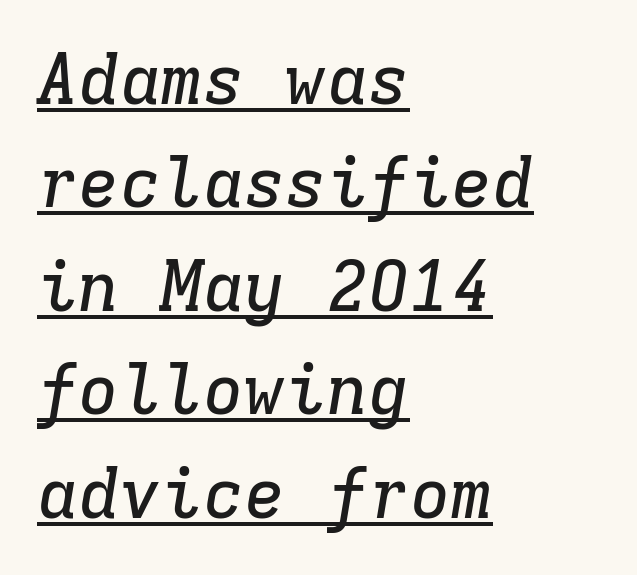
The image shows 69 px serif type, italic (leaning right), monospaced; set left-aligned, normal line spacing (1.5x), normal letter spacing, underlined; low stroke contrast and a medium x-height.
